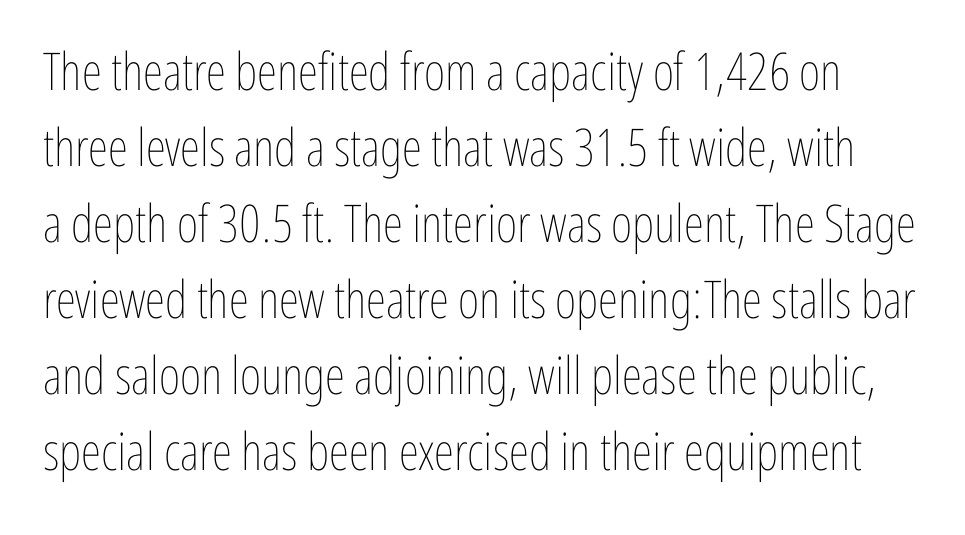
{"italic": "no", "bold": "no", "weight": "thin", "width": "condensed", "stroke_contrast": "low", "x_height": "medium", "monospaced": "no", "underline": "no", "line_spacing": "normal", "line_spacing_ratio": 1.46, "letter_spacing": "normal", "letter_spacing_em": 0.0, "glyph_px": 52}
